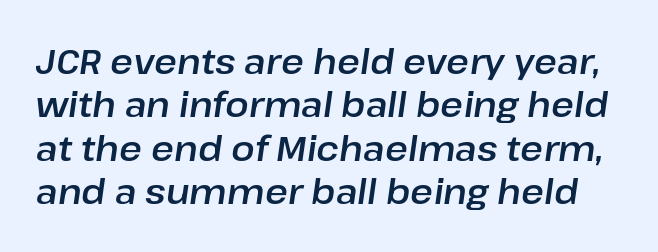
Every character sits at an angle, as italics do. Each letter keeps its own natural width here, so spacing adapts to shape. The strip under each line holds only bare page. Letter spacing: default.
